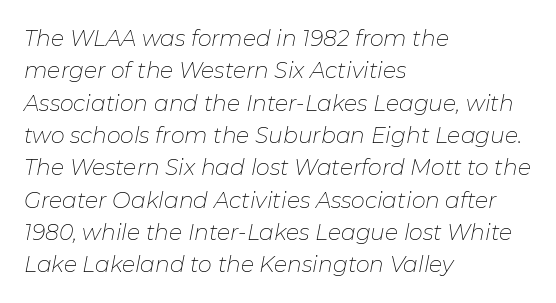
{"italic": "yes", "lean": "right", "slant_degrees": 11, "bold": "no", "underline": "no", "align": "left", "line_spacing": "normal", "line_spacing_ratio": 1.47, "letter_spacing": "normal", "letter_spacing_em": 0.0, "glyph_px": 22}
